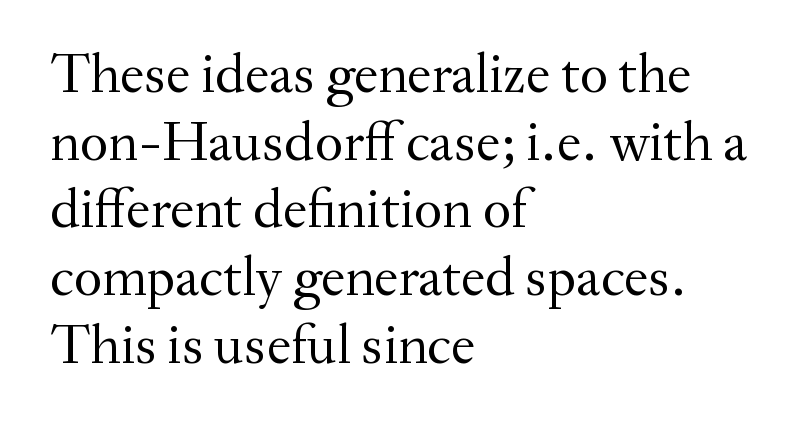
Only glyphs here, with clear space below each row. This sample uses an upright cut, with every glyph sitting square on the baseline. The rendering keeps characters at their native spacing. Varying glyph widths throughout — classic text-font behaviour. Type style note: has serifs.
